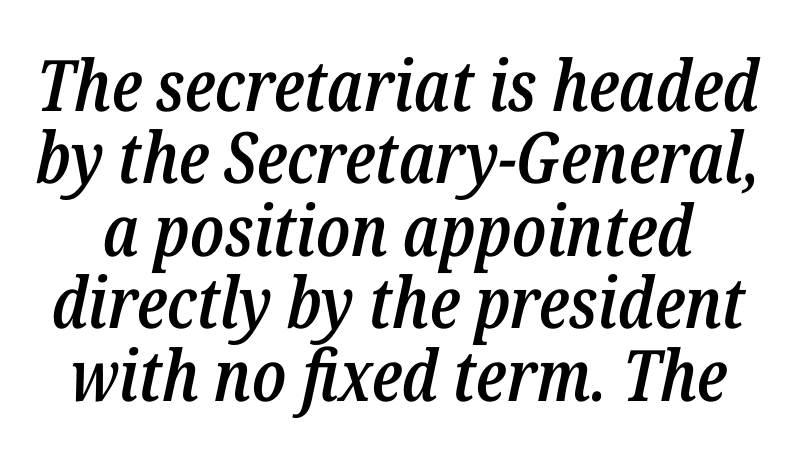
{"italic": "yes", "lean": "right", "slant_degrees": 12, "bold": "semi", "weight": "semibold", "width": "condensed", "stroke_contrast": "low", "x_height": "medium", "monospaced": "no", "underline": "no", "line_spacing": "tight", "line_spacing_ratio": 1.02, "letter_spacing": "normal", "letter_spacing_em": 0.0, "glyph_px": 71}
